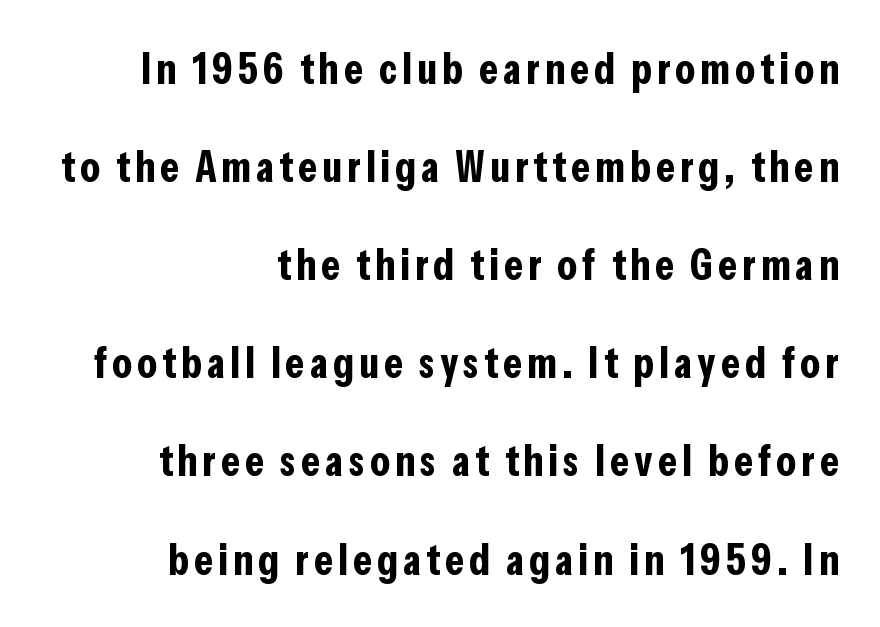
Q: Is the text bold? A: Yes.
Q: Is the text italic (slanted)? A: No, it is upright.
Q: Is the typeface a serif or a sans-serif typeface? A: Sans-serif.
Q: Is the text underlined? A: No.
Q: How is the paragraph aligned? A: Right-aligned.
Q: Is the spacing between lines tight, normal or loose? A: Loose.
Q: Width (condensed, normal, or wide)? A: Condensed.
Q: Stroke contrast? A: Low.
Q: x-height? A: Medium.
Q: Monospaced? A: No.
